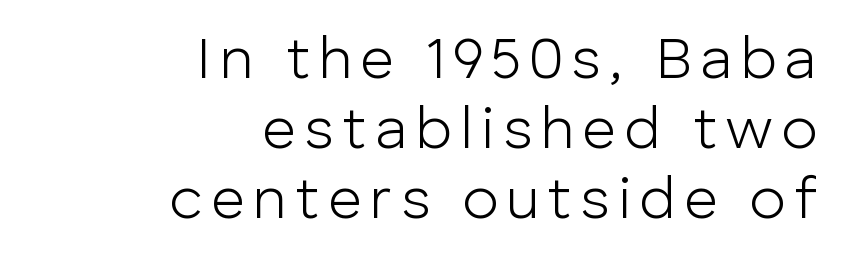
{"serif": "no", "italic": "no", "bold": "no", "weight": "light", "width": "normal", "stroke_contrast": "low", "x_height": "medium", "monospaced": "no", "underline": "no", "align": "right", "line_spacing_ratio": 1.19, "glyph_px": 59}
